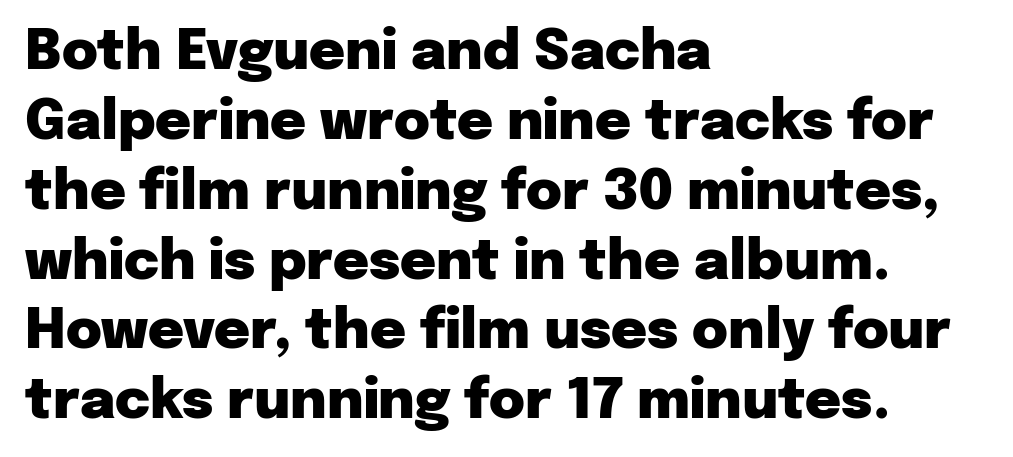
You could call the tracking neutral — neither tight nor loose. I'd call this a sans setting — the letters go barefoot. These lines sit exactly where default settings would place them. In terms of posture, this sample is upright.
